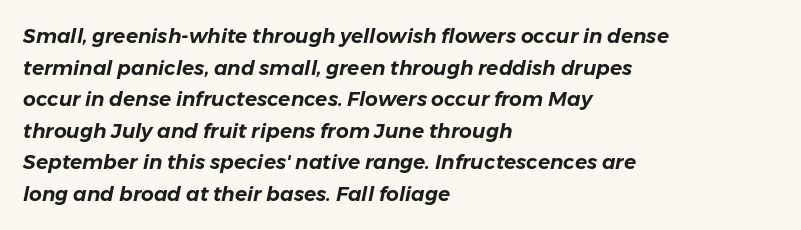
Q: Is the text italic (slanted)? A: Yes, it leans right by about 11 degrees.
Q: Is the text underlined? A: No.
Q: How is the paragraph aligned? A: Left-aligned.
Q: Is the spacing between letters normal or unusually wide? A: Normal.
Q: Is the spacing between lines tight, normal or loose? A: Normal.
